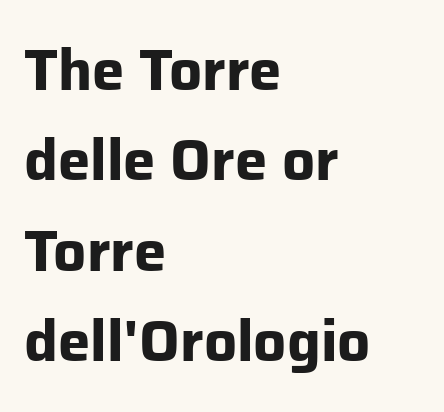
Q: Is the text bold? A: Yes.
Q: Is the text italic (slanted)? A: No, it is upright.
Q: Is the typeface a serif or a sans-serif typeface? A: Sans-serif.
Q: Is the text underlined? A: No.
Q: How is the paragraph aligned? A: Left-aligned.
Q: Is the spacing between letters normal or unusually wide? A: Normal.
Q: Is the spacing between lines tight, normal or loose? A: Normal.
Q: Width (condensed, normal, or wide)? A: Normal.
Q: Stroke contrast? A: Low.
Q: x-height? A: Medium.
Q: Monospaced? A: No.
